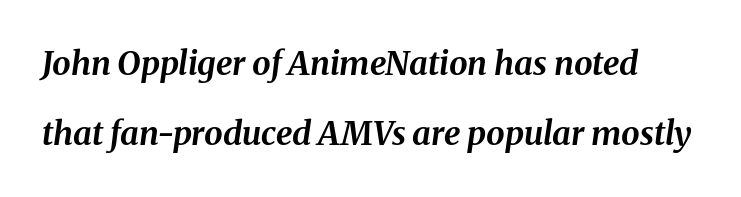
Is this a fixed-width face? No — the glyphs have proportional, varying widths. Check the space under the baseline: it is left empty. These lines carry a lot of weight — the face is fully bold. Looking at the ascenders, they clearly lean. Widely set lines give the paragraph a tall, airy silhouette. Does extra space separate the letters? No, they use regular spacing.
